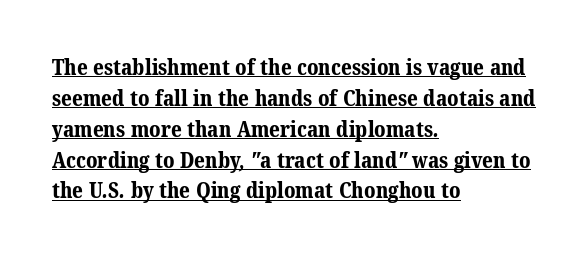
Evenly set lines give the paragraph a standard silhouette. The ragged edge is on the right, which tells us the setting is flush left. A rule runs beneath these lines of type. The typesetting leans heavy: a genuine bold.
